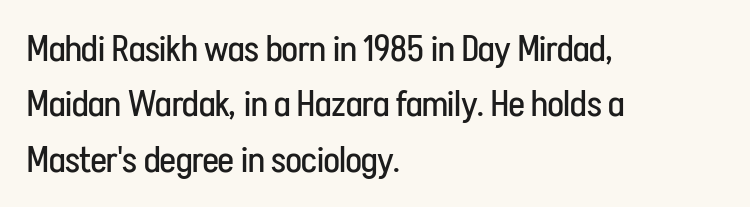
Q: Is the text bold? A: No.
Q: Is the text italic (slanted)? A: No, it is upright.
Q: Is the typeface a serif or a sans-serif typeface? A: Sans-serif.
Q: Is the text underlined? A: No.
Q: How is the paragraph aligned? A: Left-aligned.
Q: Is the spacing between letters normal or unusually wide? A: Normal.
Q: Is the spacing between lines tight, normal or loose? A: Normal.
Q: Width (condensed, normal, or wide)? A: Condensed.
Q: Stroke contrast? A: Low.
Q: x-height? A: Medium.
Q: Monospaced? A: No.
